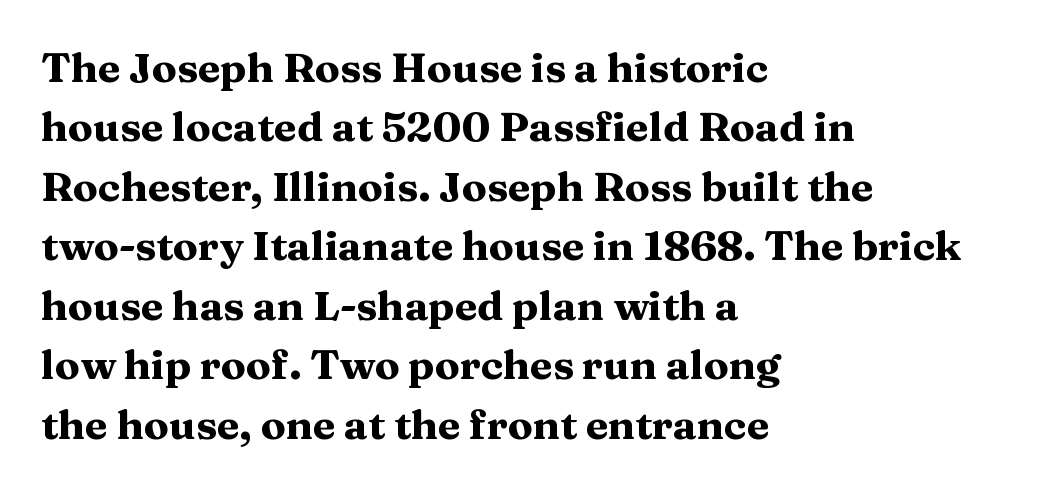
Honestly, the letter spacing is just normal — you wouldn't notice it. Left-aligned paragraph, ragged on the right. The rows are spaced the way most documents space them. Yep, those are serifs on the letters. Check under the words: just untouched page. Here the designer chose a conventional face with non-uniform glyph widths.
